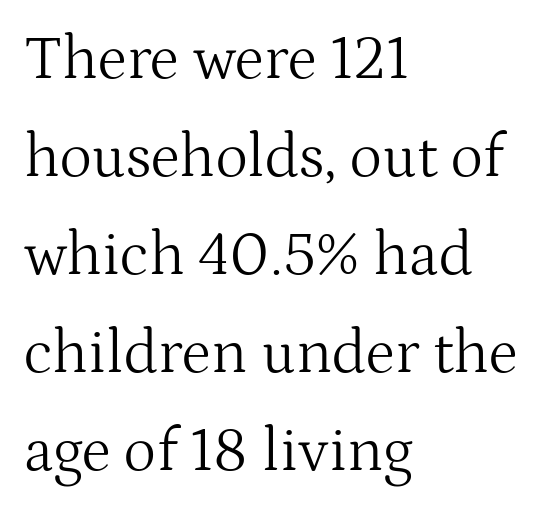
Q: Is the text bold? A: No.
Q: Is the text italic (slanted)? A: No, it is upright.
Q: Is the typeface a serif or a sans-serif typeface? A: Serif.
Q: Is the text underlined? A: No.
Q: How is the paragraph aligned? A: Left-aligned.
Q: Is the spacing between letters normal or unusually wide? A: Normal.
Q: Is the spacing between lines tight, normal or loose? A: Normal.
Q: Width (condensed, normal, or wide)? A: Normal.
Q: Stroke contrast? A: Medium.
Q: x-height? A: Medium.
Q: Monospaced? A: No.
